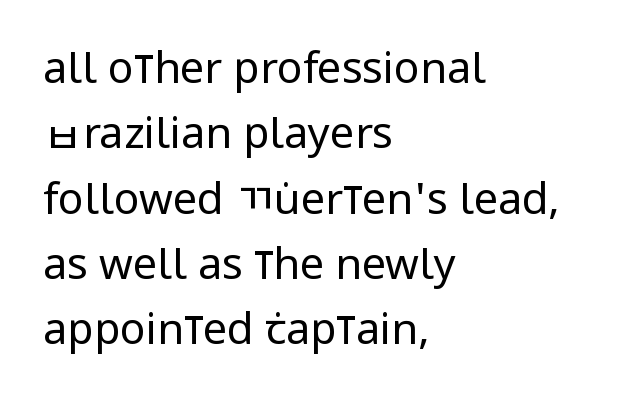
{"serif": "no", "italic": "no", "bold": "no", "weight": "regular", "width": "condensed", "stroke_contrast": "low", "x_height": "large", "monospaced": "no", "underline": "no", "align": "left", "line_spacing": "normal", "line_spacing_ratio": 1.52, "letter_spacing": "normal", "letter_spacing_em": 0.0, "glyph_px": 43}
